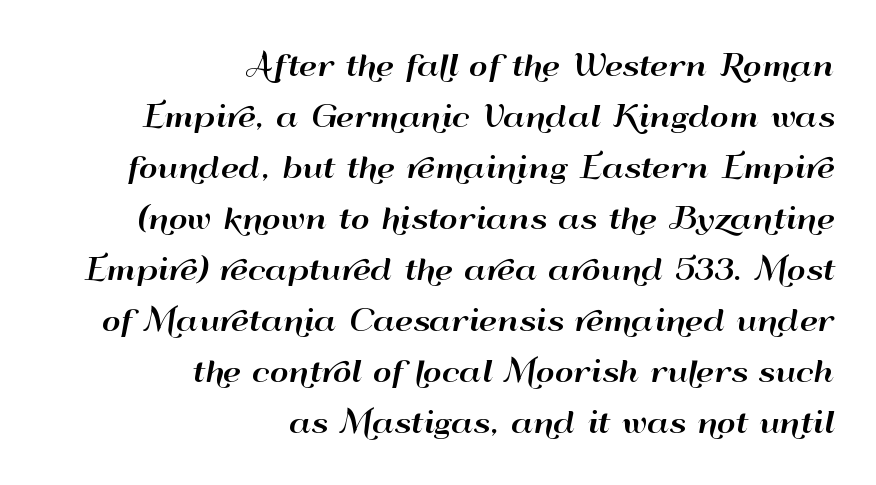
{"serif": "no", "width": "wide", "stroke_contrast": "high", "x_height": "small", "monospaced": "no", "underline": "no", "align": "right", "line_spacing_ratio": 1.76, "letter_spacing": "normal", "letter_spacing_em": 0.0, "glyph_px": 29}
